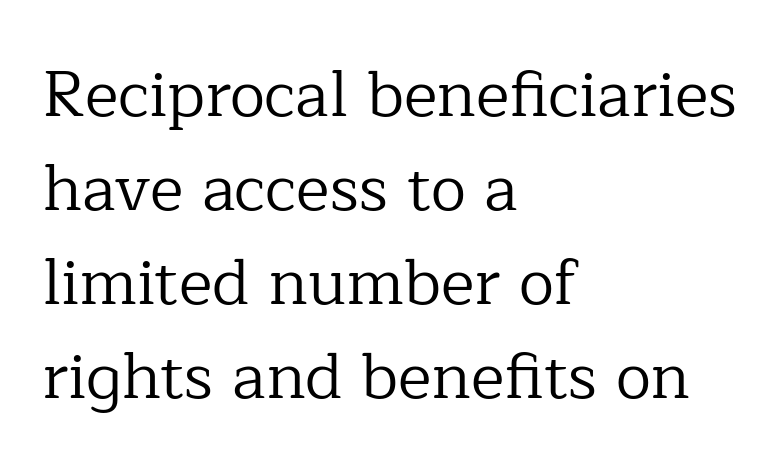
{"serif": "yes", "italic": "no", "bold": "no", "weight": "regular", "width": "normal", "stroke_contrast": "low", "x_height": "medium", "monospaced": "no", "underline": "no", "align": "left", "line_spacing": "normal", "line_spacing_ratio": 1.47, "letter_spacing": "normal", "letter_spacing_em": 0.0, "glyph_px": 64}
